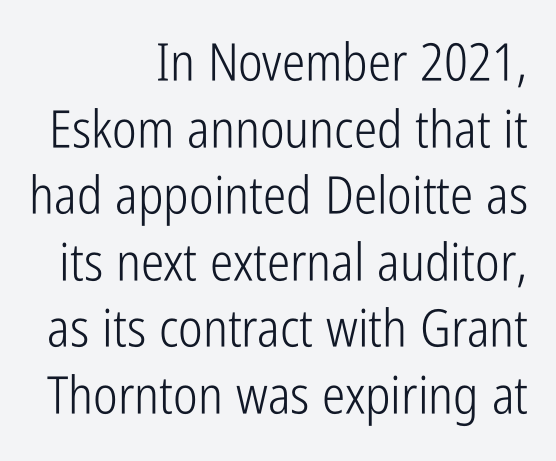
{"serif": "no", "italic": "no", "bold": "no", "weight": "light", "width": "condensed", "stroke_contrast": "low", "x_height": "medium", "monospaced": "no", "underline": "no", "align": "right", "line_spacing": "normal", "line_spacing_ratio": 1.28, "letter_spacing": "normal", "letter_spacing_em": 0.0, "glyph_px": 52}
